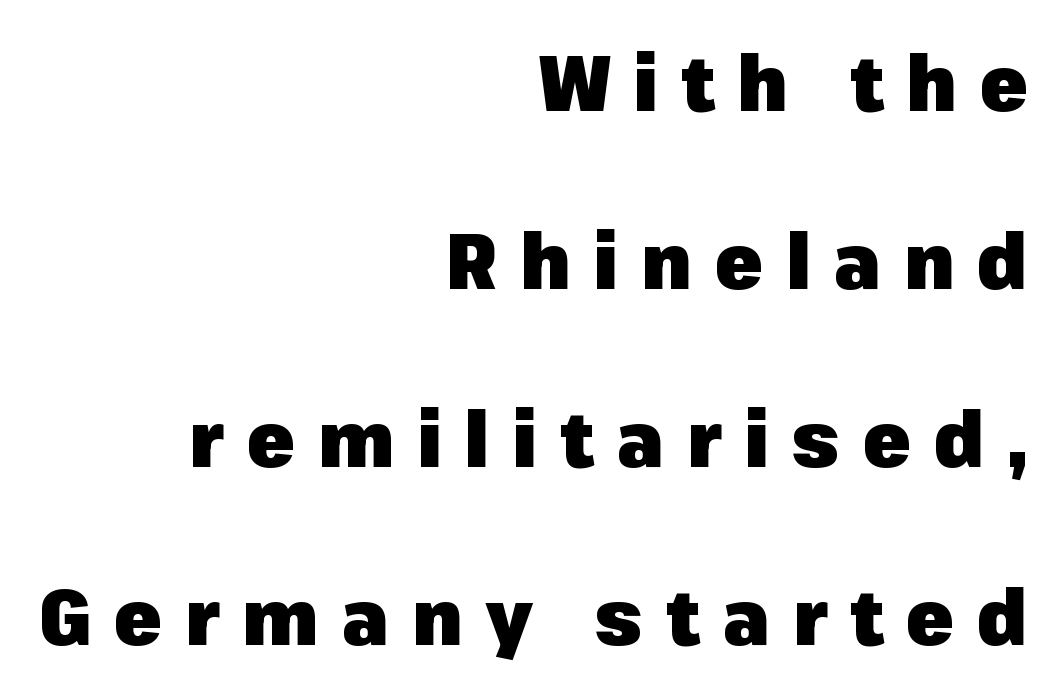
{"serif": "no", "italic": "no", "bold": "yes", "weight": "heavy", "width": "normal", "stroke_contrast": "low", "x_height": "medium", "monospaced": "no", "underline": "no", "align": "right", "line_spacing": "loose", "line_spacing_ratio": 2.28, "letter_spacing": "wide", "letter_spacing_em": 0.29, "glyph_px": 78}
